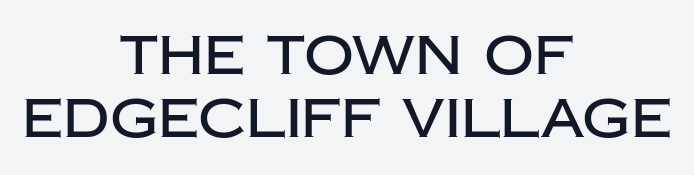
The area under the type is left untouched. Check where the strokes stop: nothing finishes them off — pure sans. The compositor balanced each line on the midline. The leading is snug, giving the passage a crowded texture. Is there any slant? The stems are plumb. The rendering uses natural spacing where letterforms have individual widths.
